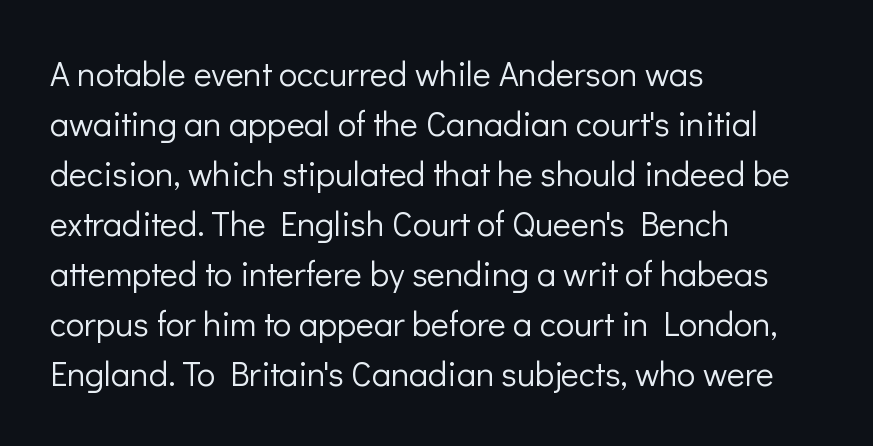
Summary of weight: not heavy and not bold. Normally led — the rows are evenly, conventionally spaced. Casual observation: everything's shoved over to the left. Honestly, the letter spacing is just normal — you wouldn't notice it. The letters stand straight up with perfectly vertical stems.
